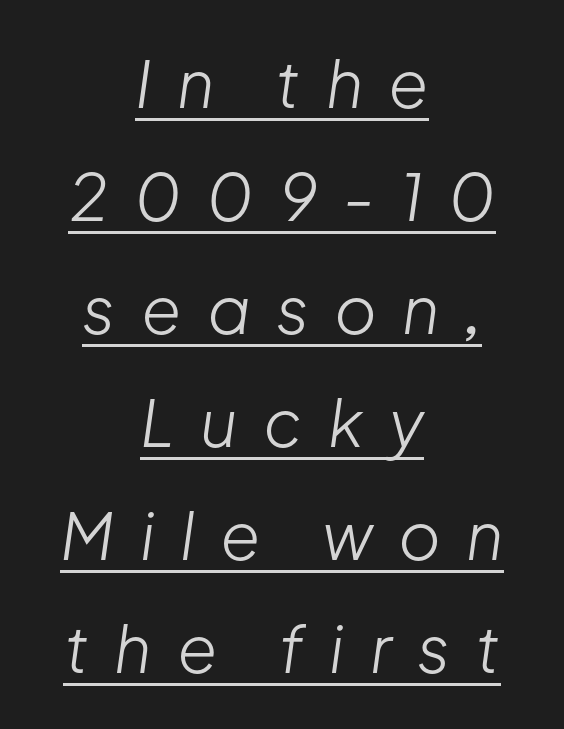
{"italic": "yes", "lean": "right", "slant_degrees": 8, "bold": "no", "weight": "light", "width": "normal", "stroke_contrast": "low", "x_height": "medium", "monospaced": "no", "underline": "yes", "align": "center", "line_spacing_ratio": 1.74, "letter_spacing": "wide", "letter_spacing_em": 0.39, "glyph_px": 65}
